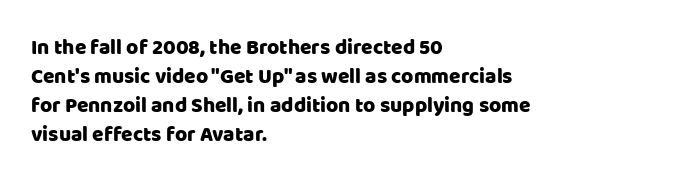
The image shows 21 px text type, upright; set left-aligned, normal line spacing (1.38x), normal letter spacing, not underlined.
